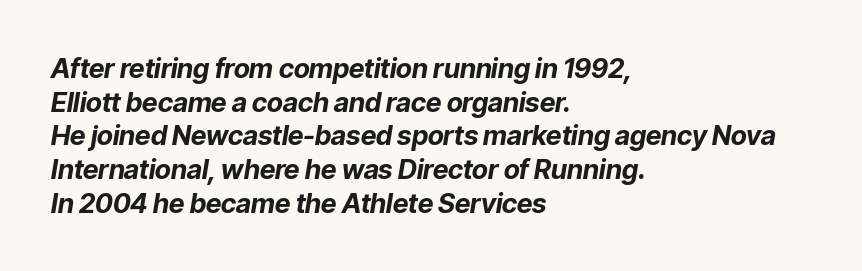
The image shows 27 px bold type, italic (leaning right); set left-aligned, normal line spacing (1.25x), normal letter spacing, not underlined.
